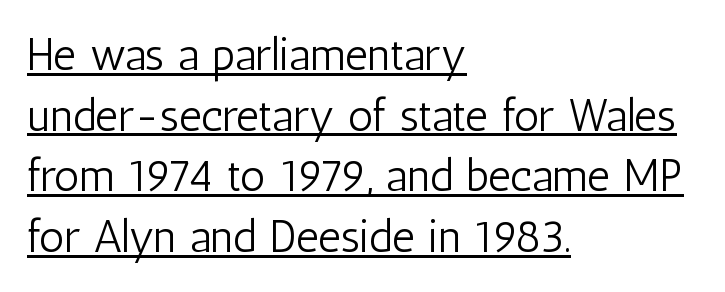
The leading is moderate, giving the passage an even texture. The glyphs in this specimen are sans serif. Visually the block forms a straight wall on the left and a jagged coastline on the right. Decoration check: the copy is underlined.
